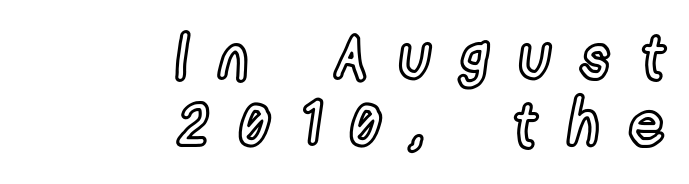
The image shows 62 px condensed type; set right-aligned, tight line spacing (1.1x), unusually wide letter spacing (+0.49 em), not underlined; a medium x-height.
